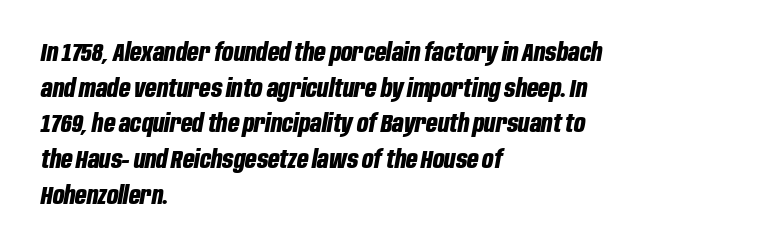
{"italic": "yes", "lean": "right", "slant_degrees": 10, "bold": "yes", "underline": "no", "align": "left", "line_spacing": "normal", "line_spacing_ratio": 1.43, "letter_spacing": "normal", "letter_spacing_em": 0.0, "glyph_px": 25}
